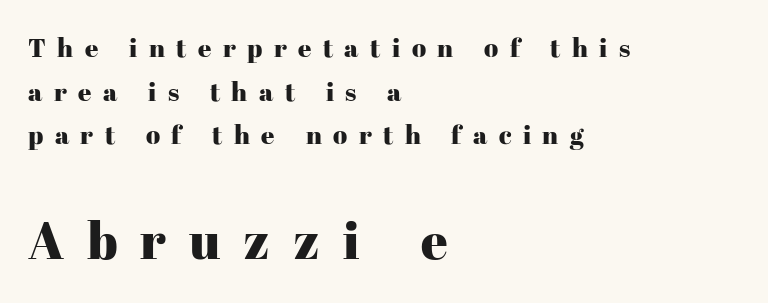
Q: Is the text italic (slanted)? A: No, it is upright.
Q: Is the typeface a serif or a sans-serif typeface? A: Serif.
Q: Is the text underlined? A: No.
Q: How is the paragraph aligned? A: Left-aligned.
Q: Is the spacing between letters normal or unusually wide? A: Unusually wide.
Q: Is the spacing between lines tight, normal or loose? A: Normal.
Q: Which block of text is set in a larger size, the first (top) or the second (bottom)? A: The second (bottom) one.
Q: Width (condensed, normal, or wide)? A: Normal.
Q: Stroke contrast? A: High.
Q: x-height? A: Medium.
Q: Monospaced? A: No.
